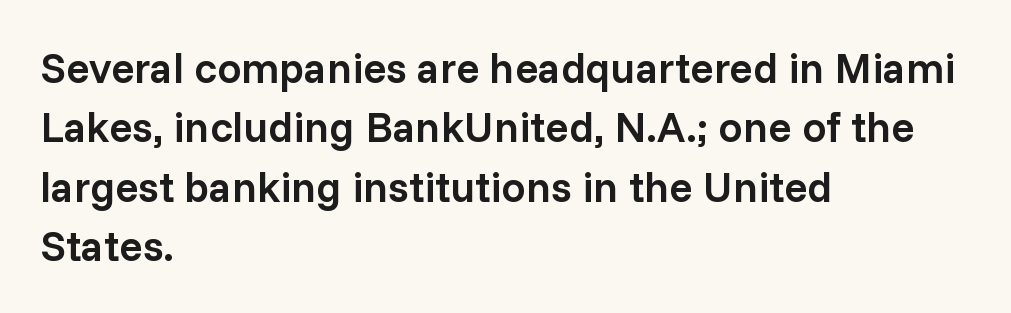
The glyphs have the mass of a demibold cut, below bold. These lines were composed using upright roman letters. Is this a fixed-width face? No — the glyphs have proportional, varying widths. Classification — sans serif. Spacing between characters is what you'd get straight out of the box.
